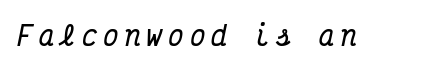
The image shows 26 px bold type, italic (leaning right); set unusually wide letter spacing (+0.23 em), not underlined.
